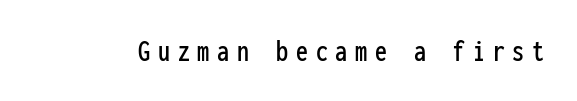
{"serif": "no", "italic": "no", "width": "condensed", "stroke_contrast": "low", "x_height": "medium", "monospaced": "yes", "underline": "no", "letter_spacing": "wide", "letter_spacing_em": 0.24, "glyph_px": 32}
